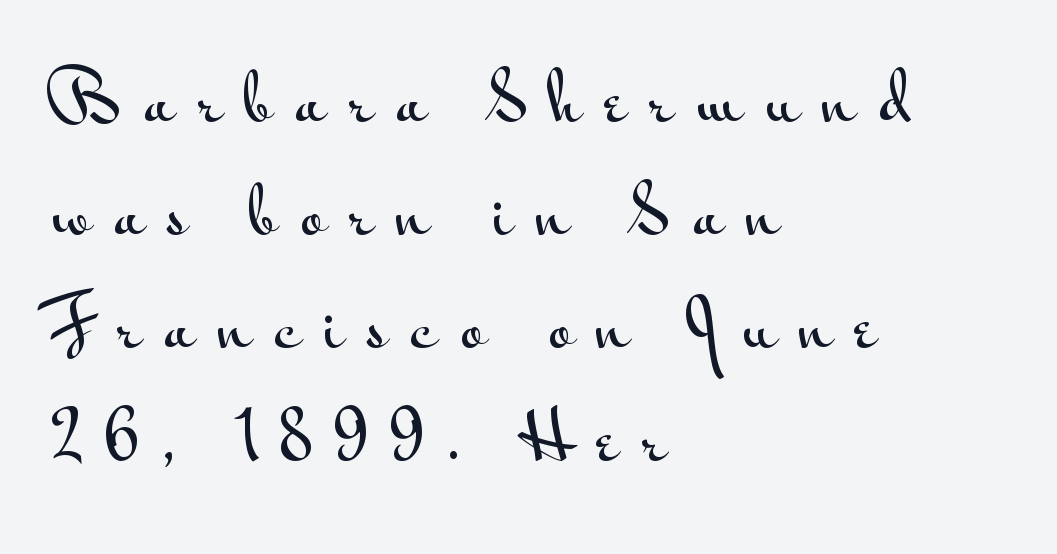
The image shows 66 px wide sans-serif type; set left-aligned, line spacing 1.71x, unusually wide letter spacing (+0.35 em), not underlined; medium stroke contrast and a small x-height.
